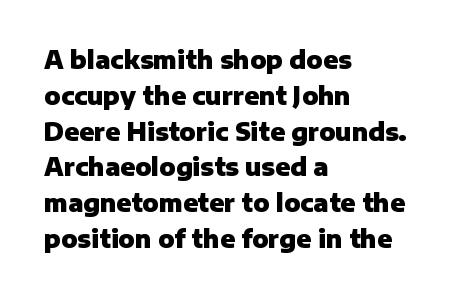
Italic: no, the glyphs are upright roman. Reading down the column, the eye jumps a familiar distance to each next line. Each row of text sits above clean, open space. Chunky letters — that's bold for sure.
